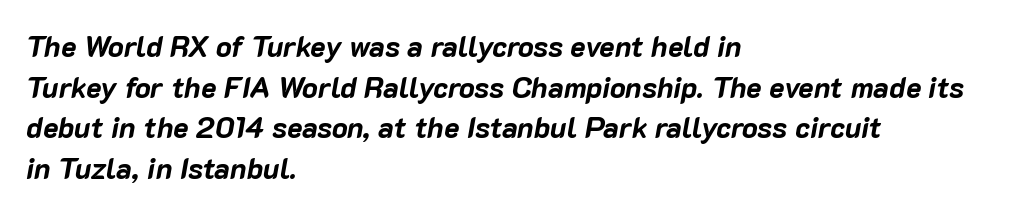
Looking at the ascenders, they clearly lean. Students, this is bold: see how much ink each stroke carries. Vertically, the passage feels balanced, rows spaced as you'd expect. Students, note that the glyphs here touch the page at normal intervals. Descender tails drop into unmarked territory.
